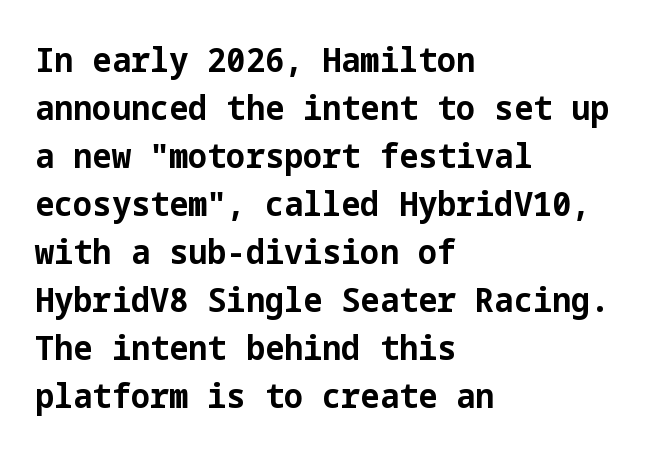
The image shows 34 px bold sans-serif type, upright; set left-aligned, normal line spacing (1.41x), normal letter spacing, not underlined; low stroke contrast and a medium x-height.
